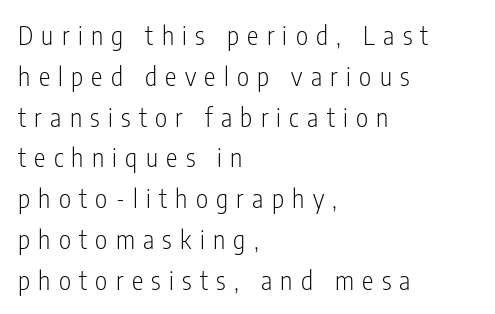
Q: Is the text bold? A: No.
Q: Is the text italic (slanted)? A: No, it is upright.
Q: Is the text underlined? A: No.
Q: How is the paragraph aligned? A: Left-aligned.
Q: Is the spacing between letters normal or unusually wide? A: Unusually wide.
Q: Is the spacing between lines tight, normal or loose? A: Normal.
